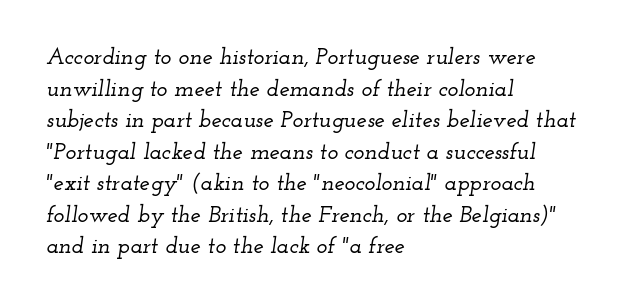
The image shows 23 px text type, italic (leaning right); set left-aligned, normal line spacing (1.37x), normal letter spacing, not underlined.
